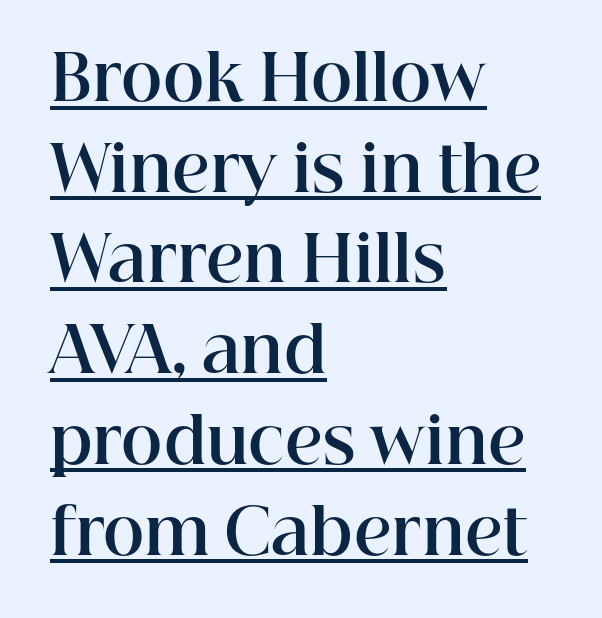
Q: Is the text bold? A: Yes.
Q: Is the text italic (slanted)? A: No, it is upright.
Q: Is the typeface a serif or a sans-serif typeface? A: Serif.
Q: Is the text underlined? A: Yes.
Q: How is the paragraph aligned? A: Left-aligned.
Q: Is the spacing between letters normal or unusually wide? A: Normal.
Q: Is the spacing between lines tight, normal or loose? A: Normal.
Q: Width (condensed, normal, or wide)? A: Normal.
Q: Stroke contrast? A: High.
Q: x-height? A: Medium.
Q: Monospaced? A: No.
